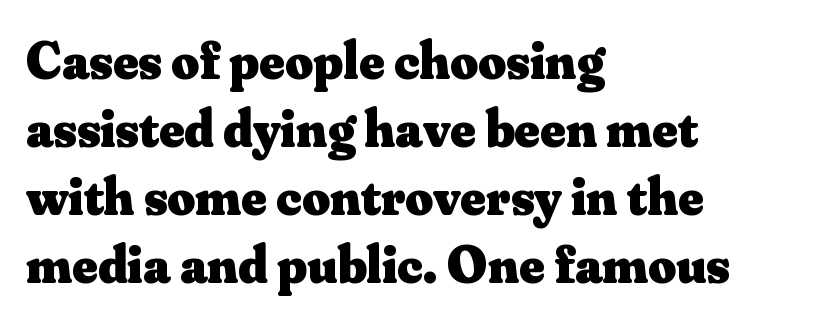
Q: Is the text bold? A: Yes.
Q: Is the text italic (slanted)? A: No, it is upright.
Q: Is the typeface a serif or a sans-serif typeface? A: Serif.
Q: Is the text underlined? A: No.
Q: How is the paragraph aligned? A: Left-aligned.
Q: Is the spacing between letters normal or unusually wide? A: Normal.
Q: Is the spacing between lines tight, normal or loose? A: Normal.
Q: Width (condensed, normal, or wide)? A: Normal.
Q: Stroke contrast? A: Medium.
Q: x-height? A: Small.
Q: Monospaced? A: No.
